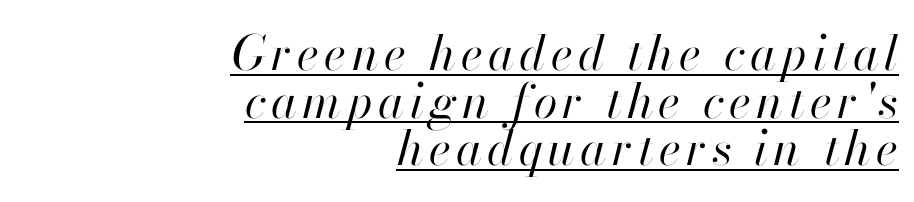
{"italic": "yes", "lean": "right", "slant_degrees": 13, "bold": "no", "weight": "regular", "width": "normal", "stroke_contrast": "high", "x_height": "small", "monospaced": "no", "underline": "yes", "align": "right", "line_spacing": "tight", "line_spacing_ratio": 0.99, "glyph_px": 48}
